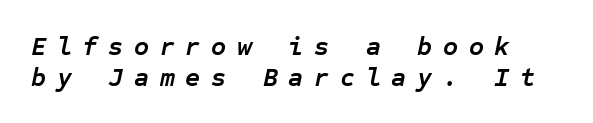
The image shows 26 px bold type, italic (leaning right); set line spacing 1.18x, unusually wide letter spacing (+0.41 em), not underlined.
